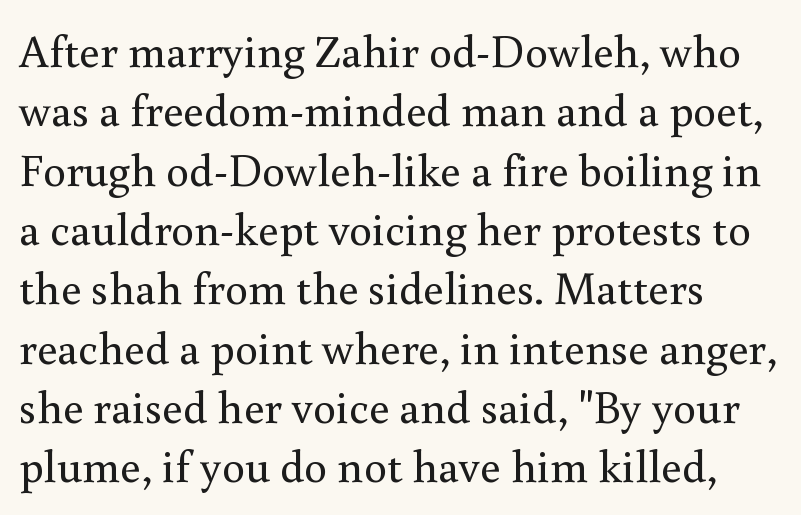
This rendering leaves character spacing at its baseline value. Bold? No — there's no thickening of the strokes. Line beginnings align vertically; line endings do not. Quick note: interline space is typical.
